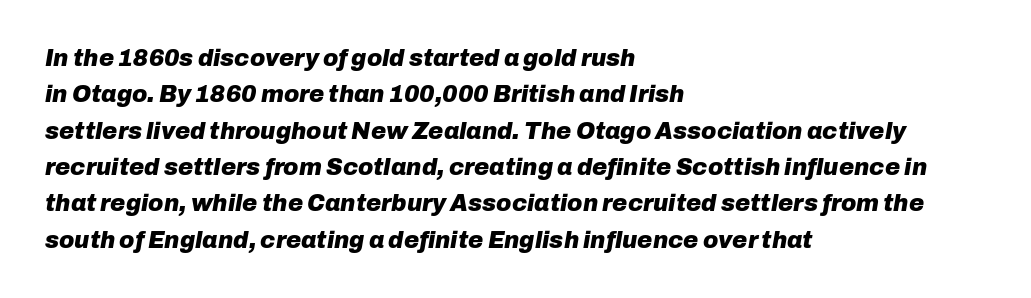
The image shows 23 px bold type, italic (leaning right); set left-aligned, normal line spacing (1.58x), normal letter spacing, not underlined.
